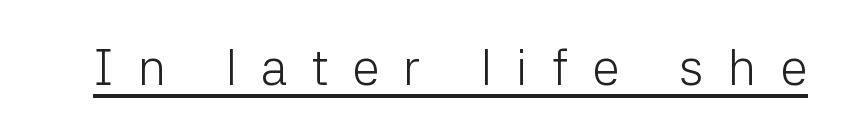
The image shows 50 px light sans-serif type, upright; set unusually wide letter spacing (+0.48 em), underlined; low stroke contrast and a medium x-height.
